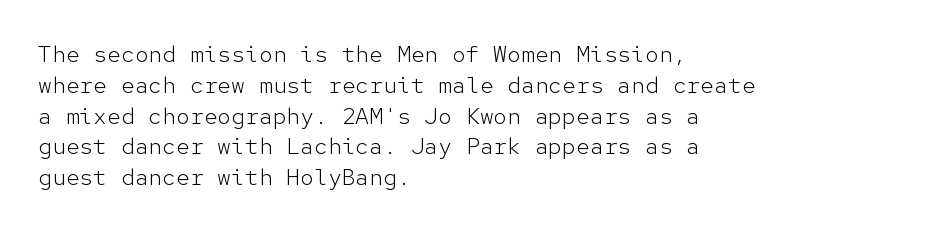
Q: Is the text bold? A: No.
Q: Is the text italic (slanted)? A: No, it is upright.
Q: Is the text underlined? A: No.
Q: How is the paragraph aligned? A: Left-aligned.
Q: Is the spacing between letters normal or unusually wide? A: Normal.
Q: Is the spacing between lines tight, normal or loose? A: Normal.
